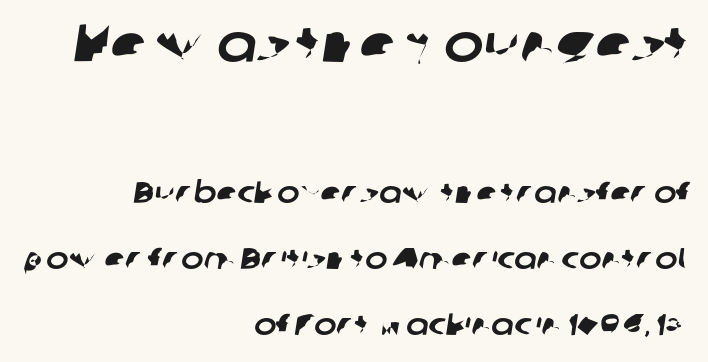
Short and long lines alike share a common ending point at right. Only glyphs here, with clear space below each row. A typesetter would call this proportional, since set widths differ per character. Check where the strokes stop: nothing finishes them off — pure sans.
